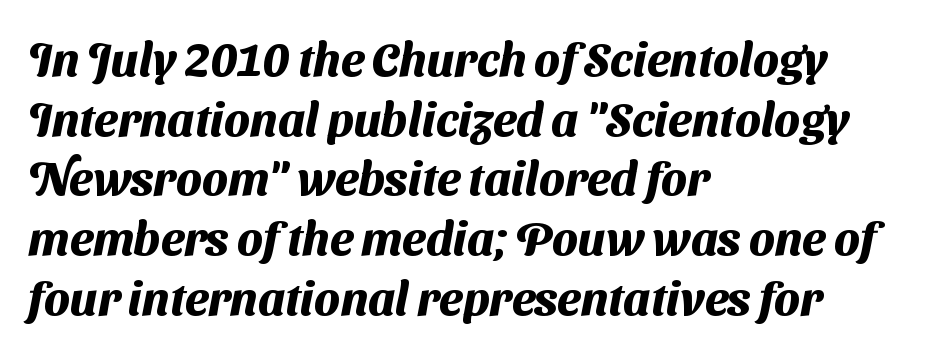
{"serif": "no", "bold": "yes", "weight": "heavy", "width": "normal", "stroke_contrast": "medium", "x_height": "medium", "monospaced": "no", "underline": "no", "align": "left", "line_spacing": "normal", "line_spacing_ratio": 1.27, "letter_spacing": "normal", "letter_spacing_em": 0.0, "glyph_px": 47}
